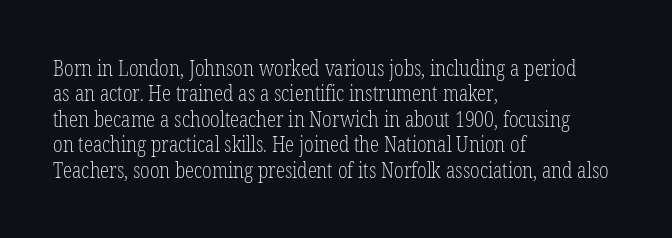
{"italic": "no", "bold": "no", "underline": "no", "align": "left", "line_spacing_ratio": 1.21, "letter_spacing": "normal", "letter_spacing_em": 0.0, "glyph_px": 21}
